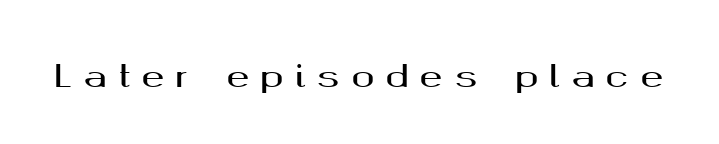
The image shows 31 px wide sans-serif type, upright; set unusually wide letter spacing (+0.36 em), not underlined; medium stroke contrast and a medium x-height.
